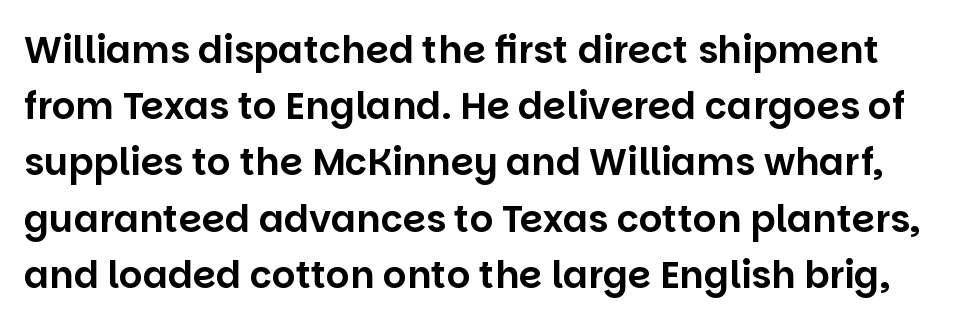
Compared with typical body copy, the letter spacing here is the same. Look at the bottom of the vertical strokes: they stop flat, with no serifs. A typesetter would mark this as roman, not italic. These lines are rendered in a variable-pitch font. Underline: absent.
